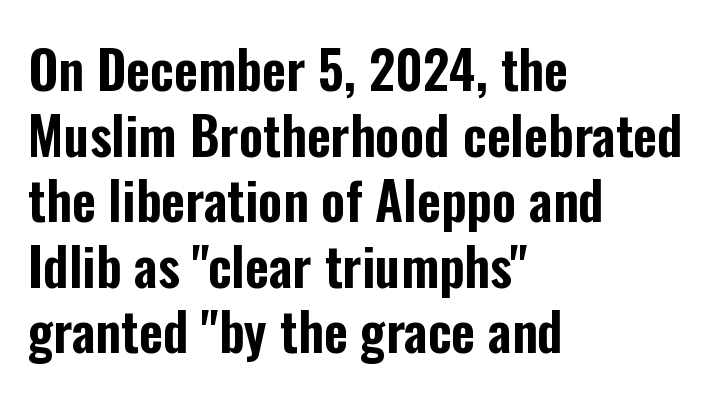
{"serif": "no", "italic": "no", "width": "condensed", "stroke_contrast": "low", "x_height": "medium", "monospaced": "no", "underline": "no", "align": "left", "line_spacing": "normal", "line_spacing_ratio": 1.26, "letter_spacing": "normal", "letter_spacing_em": 0.0, "glyph_px": 52}
